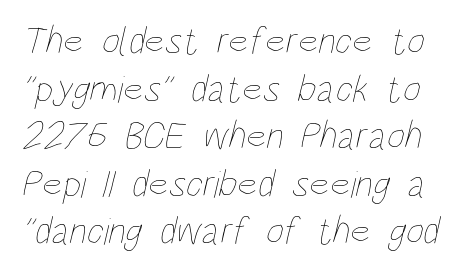
Q: Is the text bold? A: No.
Q: Is the text underlined? A: No.
Q: Is the spacing between letters normal or unusually wide? A: Normal.
Q: Width (condensed, normal, or wide)? A: Condensed.
Q: Stroke contrast? A: Low.
Q: x-height? A: Large.
Q: Monospaced? A: No.
